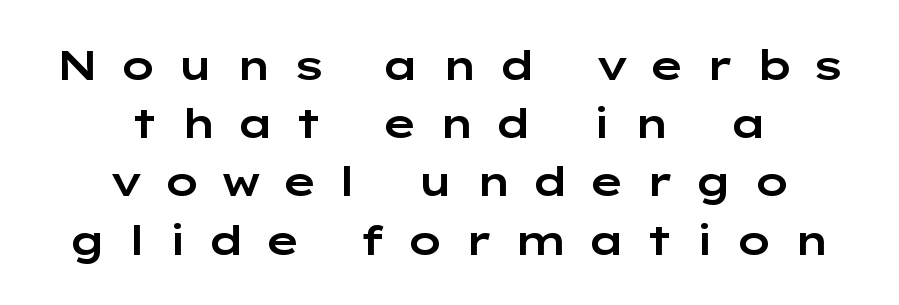
These lines are rendered in a variable-pitch font. What kind of face is this? One without serifs — a sans. Here the glyphs are tracked loosely, breaking word shapes into spaced letters. Neither beginnings nor endings align; midpoints do. Reading down the column, the eye jumps a familiar distance to each next line.
